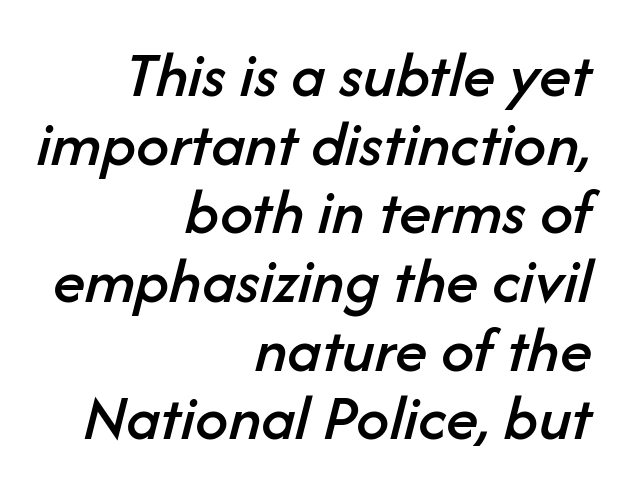
The image shows 66 px text type, italic (leaning right); set right-aligned, tight line spacing (1.04x), normal letter spacing, not underlined; low stroke contrast and a medium x-height.
